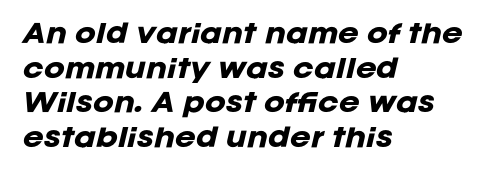
The axis of the letterforms is tilted away from vertical. In terms of letterspacing, this is plain default setting. Leading: standard. Is the block centered? No — it sits flush against the left margin. Has an underline been added? It has not.
